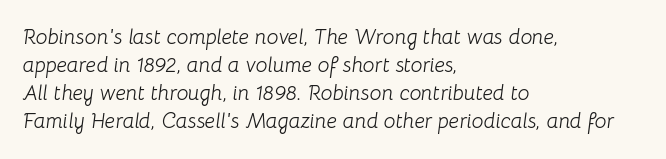
Letters rest on an invisible, unmarked baseline. The paragraph has a hard left edge and a soft right edge. The lettering tilts uniformly, giving the passage an italic look. Short note: letters normally spaced. The typesetting does not lean heavy: it is not bold. In terms of leading, this rendering sits right in the middle.
